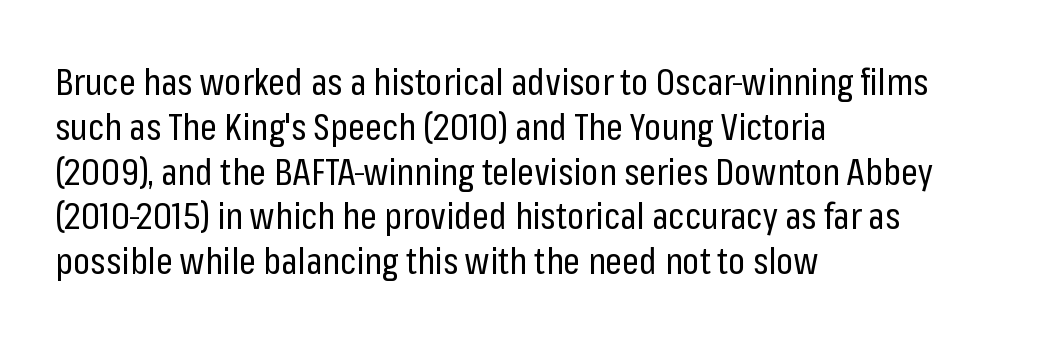
The paragraph shown leans on its left margin. The characters display no serif detailing; their extremities are plain. Here the designer chose a conventional face with non-uniform glyph widths. The horizontal fit of the characters is conventional and even.
